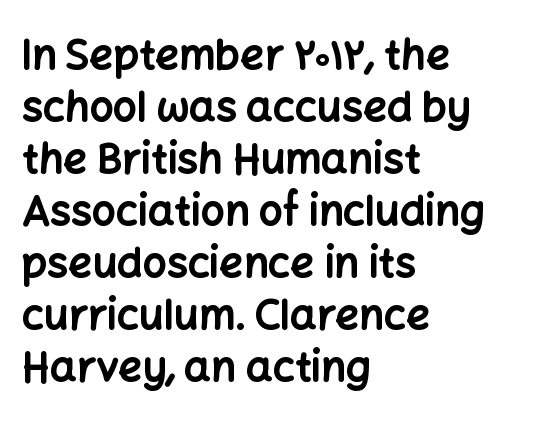
Unlike italic type, these characters show no tilt at all. The glyphs in this specimen are sans serif. Notice how the passage keeps a crisp vertical edge on the left only. Heft: maximum for text — a bold. Do the characters align in a grid? No, the font is proportional. A typesetter would call this zero additional tracking.
